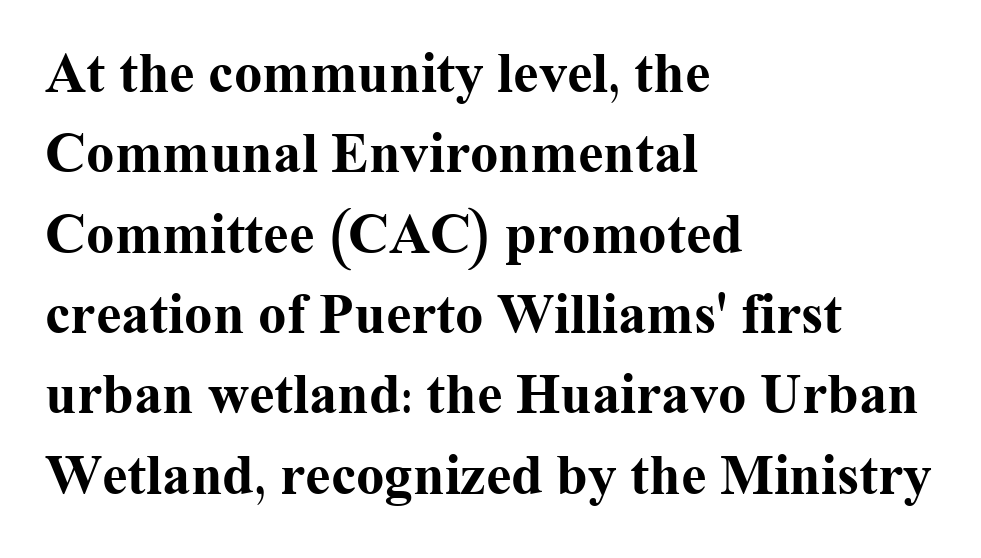
{"serif": "yes", "italic": "no", "bold": "yes", "weight": "bold", "width": "normal", "stroke_contrast": "medium", "x_height": "medium", "monospaced": "no", "underline": "no", "align": "left", "line_spacing": "normal", "line_spacing_ratio": 1.41, "letter_spacing": "normal", "letter_spacing_em": 0.0, "glyph_px": 57}
